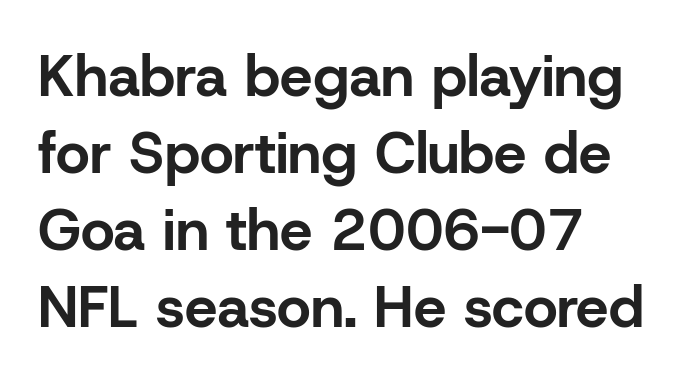
The image shows 58 px bold sans-serif type, upright; set left-aligned, normal line spacing (1.33x), normal letter spacing, not underlined; low stroke contrast and a medium x-height.
